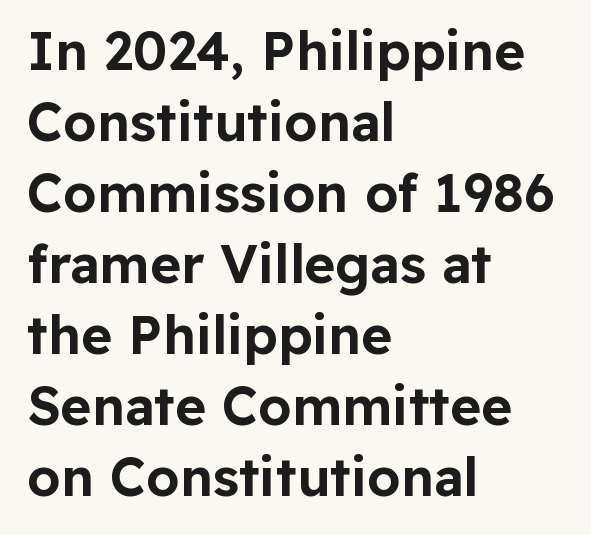
Varying glyph widths throughout — classic text-font behaviour. Glance below the letters and you will spot only blank space. The passage is arranged the way most books set body copy — flush left. This is the regular roman posture of the typeface. To sum up the face: it is a sans, with no serifs. What's the leading like? Ordinary, nothing unusual.
